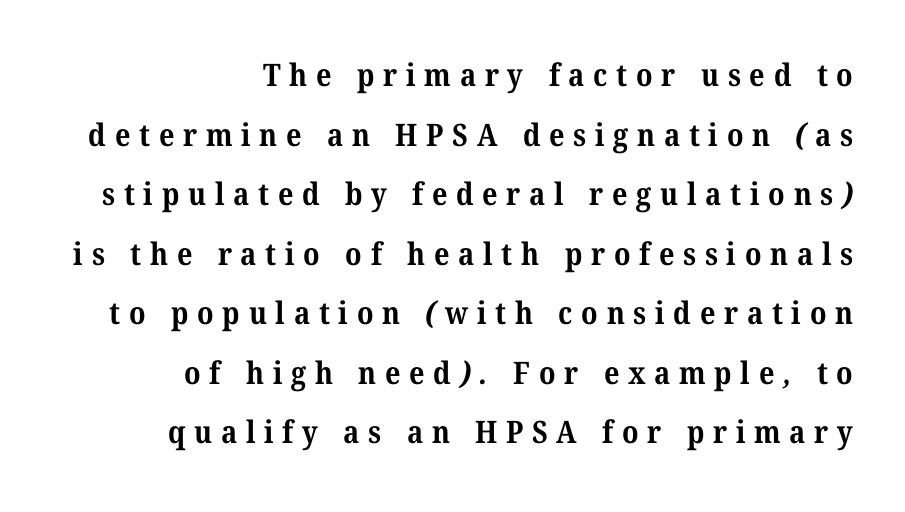
Q: Is the text bold? A: Yes.
Q: Is the typeface a serif or a sans-serif typeface? A: Serif.
Q: Is the text underlined? A: No.
Q: How is the paragraph aligned? A: Right-aligned.
Q: Is the spacing between letters normal or unusually wide? A: Unusually wide.
Q: Is the spacing between lines tight, normal or loose? A: Loose.
Q: Width (condensed, normal, or wide)? A: Normal.
Q: Stroke contrast? A: Medium.
Q: x-height? A: Medium.
Q: Monospaced? A: No.
